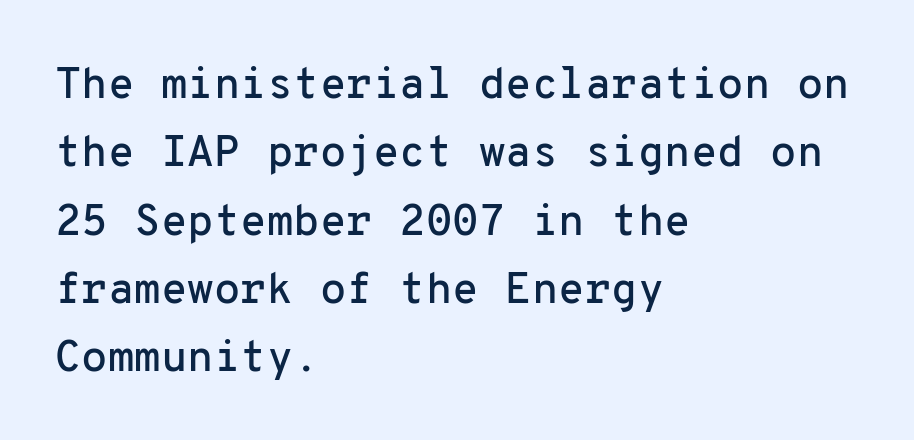
A bare baseline throughout the passage. Vertical strokes here are truly vertical. This sample uses plain, unmodified letter spacing. What kind of face is this? One without serifs — a sans. The typesetter chose a ragged-right arrangement here.
